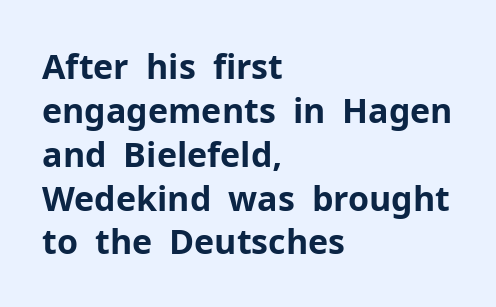
{"serif": "no", "italic": "no", "bold": "yes", "weight": "bold", "width": "normal", "stroke_contrast": "low", "x_height": "medium", "monospaced": "no", "underline": "no", "align": "left", "line_spacing": "normal", "line_spacing_ratio": 1.29, "letter_spacing": "normal", "letter_spacing_em": 0.0, "glyph_px": 34}
